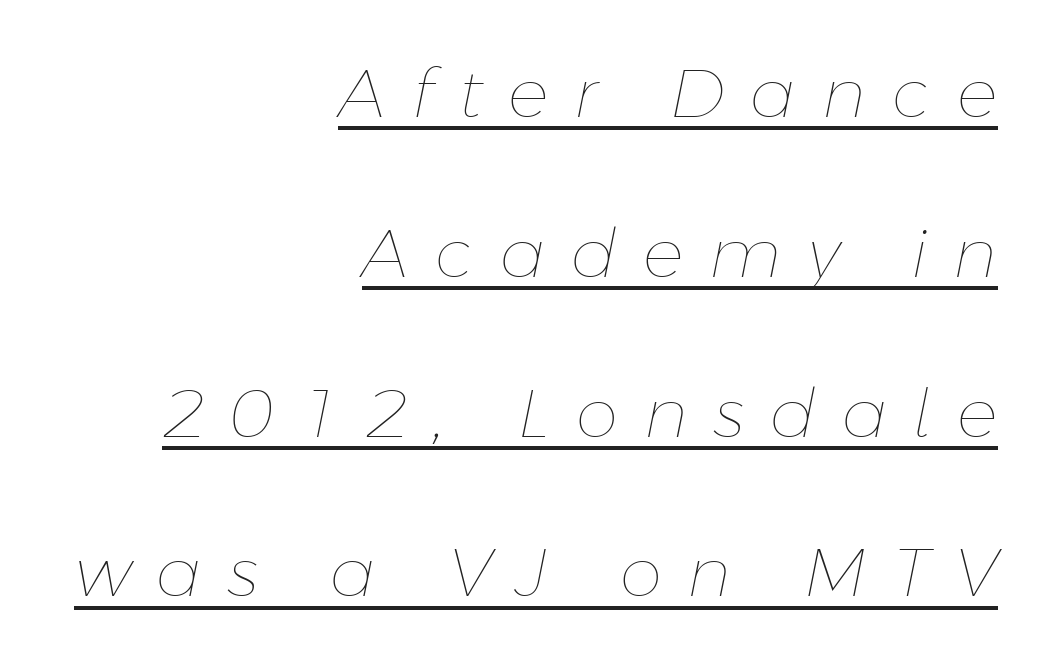
The image shows 68 px thin type, italic (leaning right); set right-aligned, loose line spacing (2.35x), unusually wide letter spacing (+0.38 em), underlined; low stroke contrast and a medium x-height.
